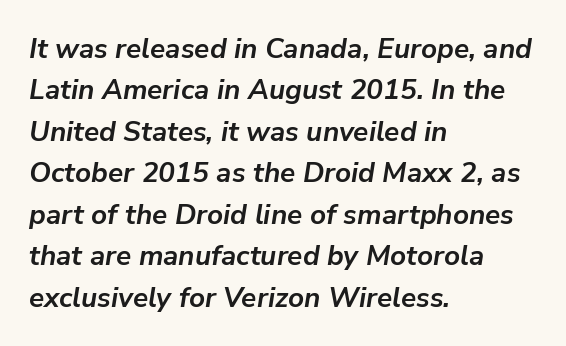
The image shows 28 px semibold type, italic (leaning right); set left-aligned, normal line spacing (1.48x), normal letter spacing, not underlined; low stroke contrast and a medium x-height.
